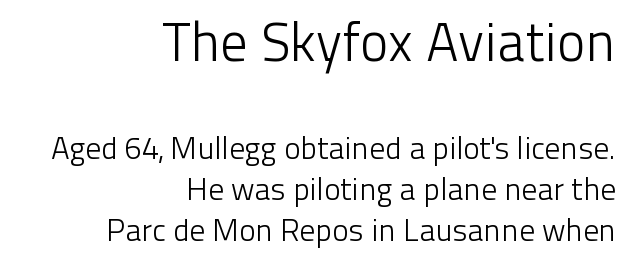
Q: Is the text bold? A: No.
Q: Is the text italic (slanted)? A: No, it is upright.
Q: Is the typeface a serif or a sans-serif typeface? A: Sans-serif.
Q: Is the text underlined? A: No.
Q: How is the paragraph aligned? A: Right-aligned.
Q: Is the spacing between letters normal or unusually wide? A: Normal.
Q: Is the spacing between lines tight, normal or loose? A: Normal.
Q: Which block of text is set in a larger size, the first (top) or the second (bottom)? A: The first (top) one.
Q: Width (condensed, normal, or wide)? A: Normal.
Q: Stroke contrast? A: Low.
Q: x-height? A: Medium.
Q: Monospaced? A: No.
